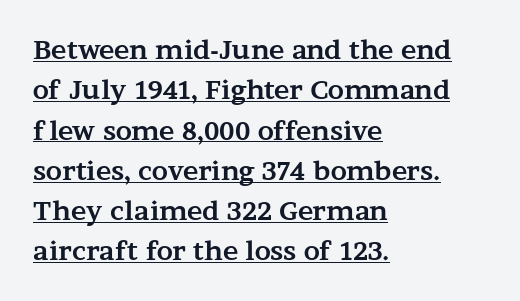
A student would call this left alignment; a typographer would say flush left, rag right. Students, this is bold: see how much ink each stroke carries. Is the letter spacing exaggerated? No — it looks like the ordinary default. This is underlined copy, the kind a proofreader might mark for attention. Ordinary non-slanted type is in use.
